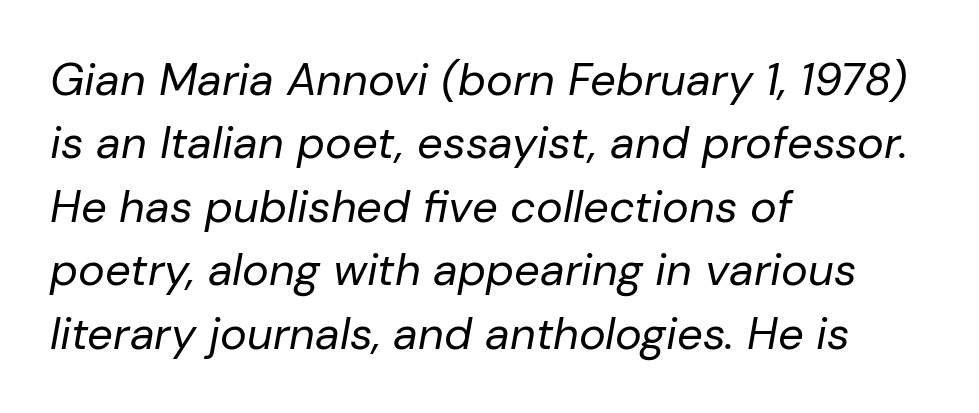
The image shows 45 px regular-weight type, italic (leaning right); set left-aligned, normal line spacing (1.41x), normal letter spacing, not underlined; low stroke contrast and a medium x-height.
